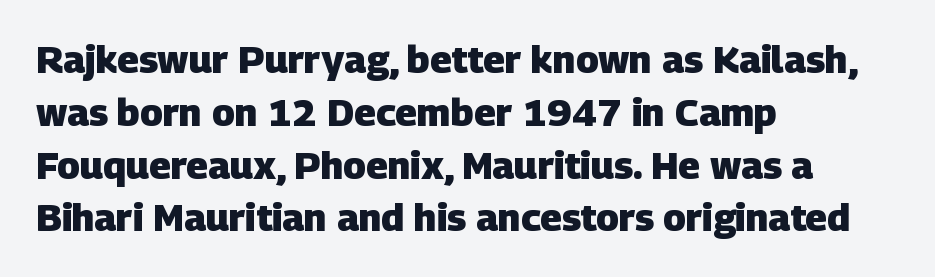
Does extra space separate the letters? No, they use regular spacing. Underlining? Definitely not there. No feet cap the strokes, marking this as sans-serif type. This sample is left-justified, so line endings fall wherever the words run out.
